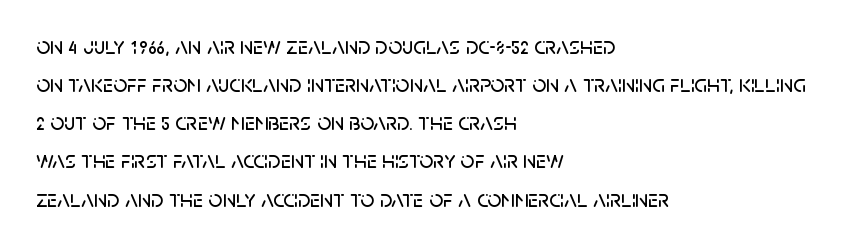
The image shows 24 px text type, upright; set left-aligned, normal line spacing (1.59x), normal letter spacing, not underlined.
